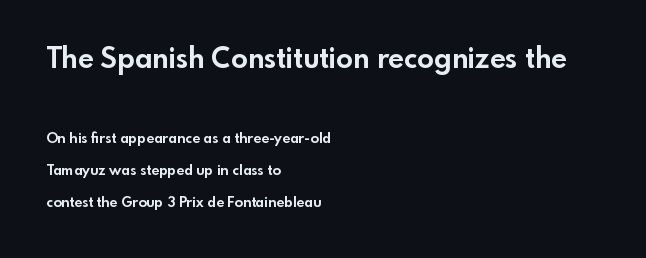
The image shows 28 px bold sans-serif type, upright; set left-aligned, loose line spacing (2.28x), normal letter spacing, not underlined; the first (top) block is 2.0x larger; a small x-height.
